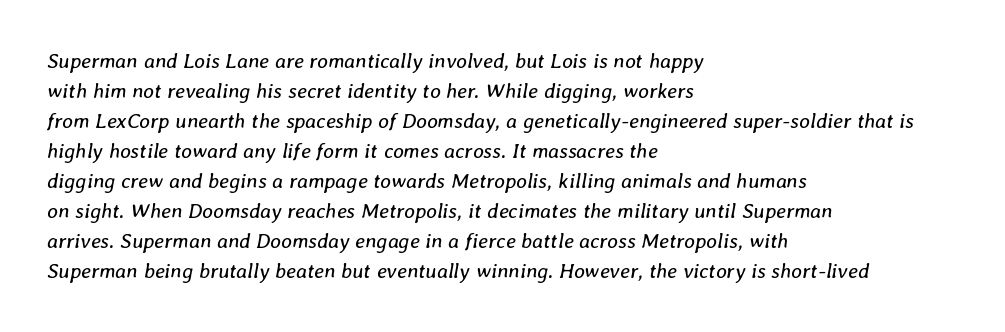
The image shows 21 px text type, italic (leaning right); set left-aligned, normal line spacing (1.43x), normal letter spacing, not underlined.
